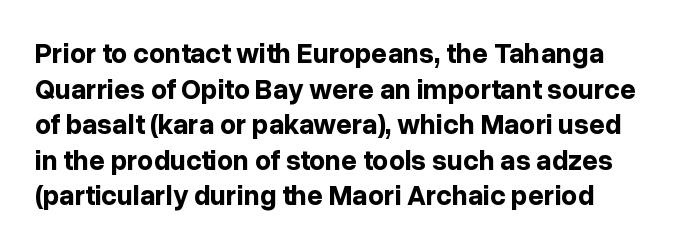
Leading: standard. Serif or sans? Sans — the stroke terminals are bare. Short note: letters normally spaced. Quick note: not italic, upright.
